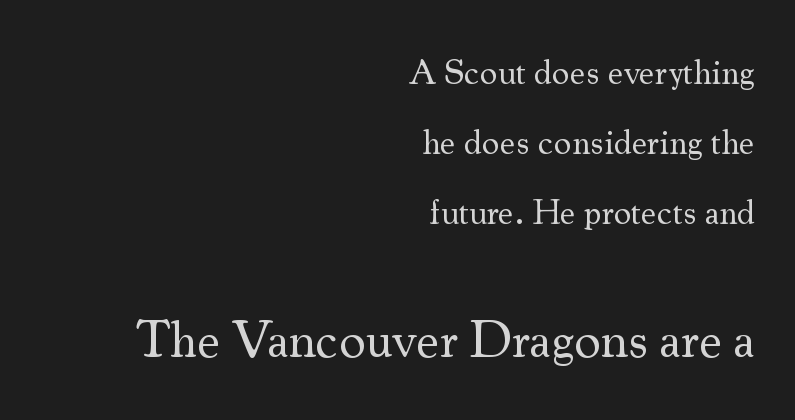
The image shows 52 px regular-weight serif type, upright; set right-aligned, loose line spacing (2.0x), normal letter spacing, not underlined; the second (bottom) block is 1.49x larger; medium stroke contrast and a small x-height.
